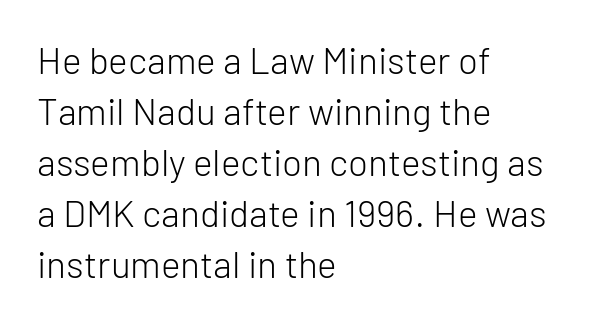
The image shows 37 px light sans-serif type, upright; set left-aligned, normal line spacing (1.38x), normal letter spacing, not underlined; low stroke contrast and a medium x-height.
